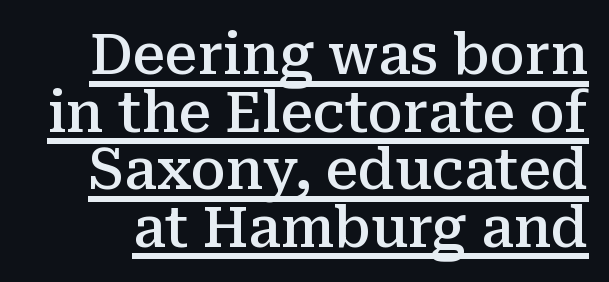
{"serif": "yes", "italic": "no", "bold": "semi", "weight": "semibold", "width": "normal", "stroke_contrast": "medium", "x_height": "medium", "monospaced": "no", "underline": "yes", "line_spacing": "tight", "line_spacing_ratio": 1.01, "letter_spacing": "normal", "letter_spacing_em": 0.0, "glyph_px": 57}
